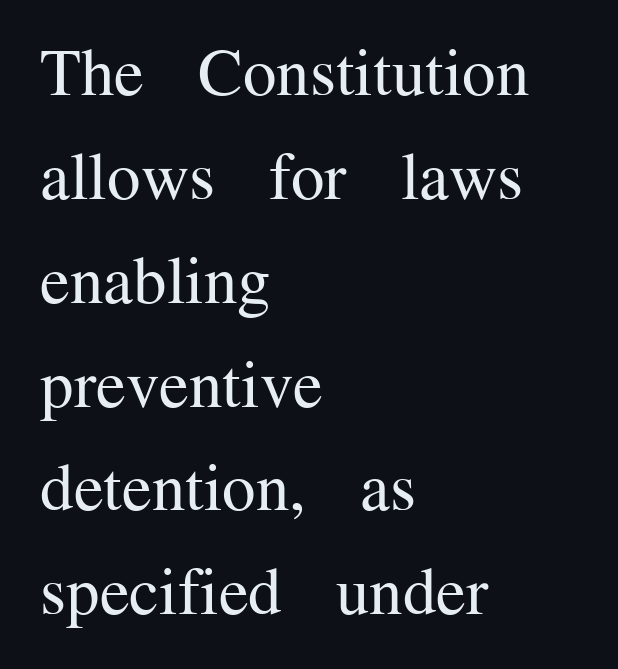
Q: Is the text bold? A: No.
Q: Is the text italic (slanted)? A: No, it is upright.
Q: Is the typeface a serif or a sans-serif typeface? A: Serif.
Q: Is the text underlined? A: No.
Q: How is the paragraph aligned? A: Left-aligned.
Q: Is the spacing between letters normal or unusually wide? A: Normal.
Q: Is the spacing between lines tight, normal or loose? A: Normal.
Q: Width (condensed, normal, or wide)? A: Normal.
Q: Stroke contrast? A: Medium.
Q: x-height? A: Medium.
Q: Monospaced? A: No.
